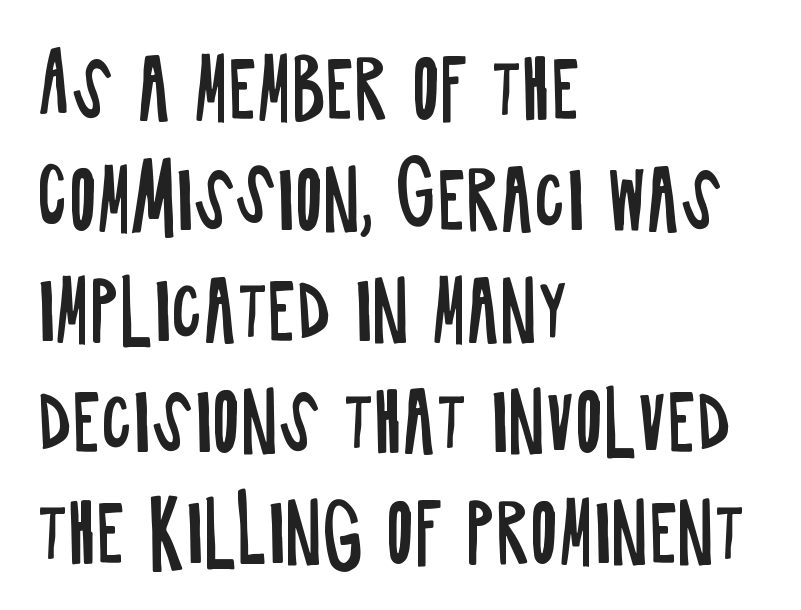
Here the designer chose a conventional face with non-uniform glyph widths. This rendering employs a face without finishing strokes, i.e., a sans-serif. There is no visible air inserted between adjacent glyphs. One-word summary of the alignment: left.
